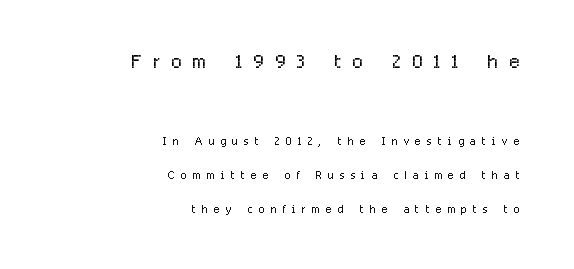
These lines were composed using upright roman letters. Type without underlining. One glance says open: line gaps are wider than usual. If you squint, the top block still reads clearly — it's the larger of the two.
